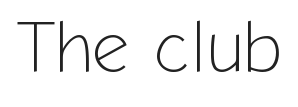
{"serif": "no", "italic": "no", "bold": "no", "weight": "light", "width": "normal", "stroke_contrast": "low", "x_height": "medium", "monospaced": "no", "underline": "no", "letter_spacing": "normal", "letter_spacing_em": 0.0, "glyph_px": 74}
